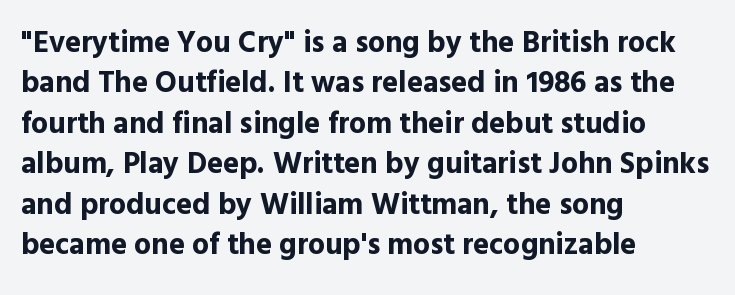
Q: Is the text bold? A: Yes.
Q: Is the text italic (slanted)? A: No, it is upright.
Q: Is the typeface a serif or a sans-serif typeface? A: Sans-serif.
Q: Is the text underlined? A: No.
Q: How is the paragraph aligned? A: Left-aligned.
Q: Is the spacing between letters normal or unusually wide? A: Normal.
Q: Is the spacing between lines tight, normal or loose? A: Normal.
Q: Width (condensed, normal, or wide)? A: Normal.
Q: x-height? A: Medium.
Q: Monospaced? A: No.
